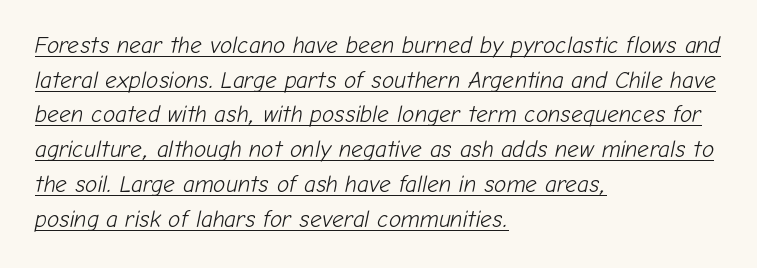
Q: Is the text bold? A: No.
Q: Is the text italic (slanted)? A: Yes, it leans right by about 12 degrees.
Q: Is the text underlined? A: Yes.
Q: How is the paragraph aligned? A: Left-aligned.
Q: Is the spacing between letters normal or unusually wide? A: Normal.
Q: Is the spacing between lines tight, normal or loose? A: Normal.
